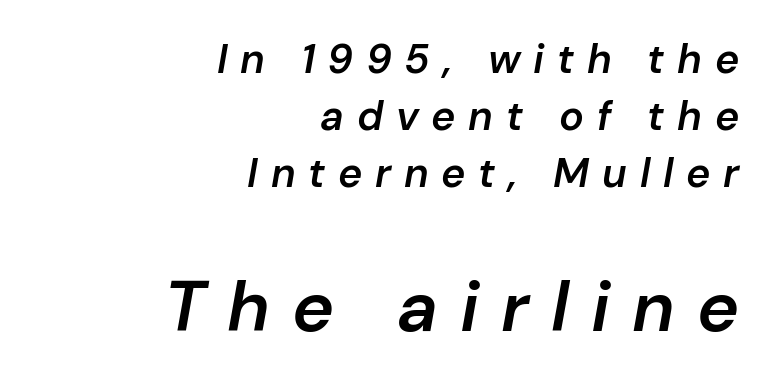
{"italic": "yes", "lean": "right", "slant_degrees": 10, "bold": "semi", "weight": "semibold", "width": "normal", "stroke_contrast": "low", "x_height": "medium", "monospaced": "no", "underline": "no", "align": "right", "line_spacing": "normal", "line_spacing_ratio": 1.39, "letter_spacing": "wide", "letter_spacing_em": 0.31, "larger_block": "second", "size_ratio": 1.73, "glyph_px": 71}
